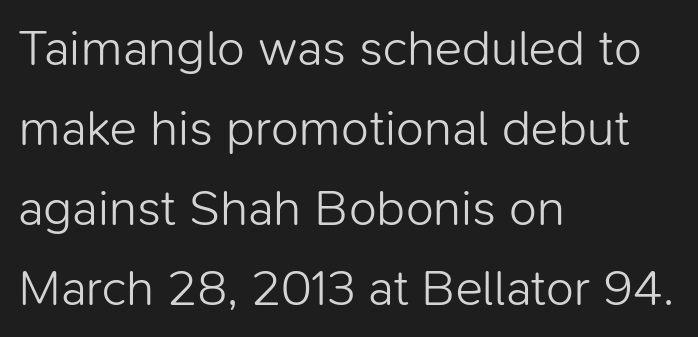
The image shows 51 px light sans-serif type, upright; set left-aligned, normal line spacing (1.57x), normal letter spacing, not underlined; low stroke contrast and a medium x-height.
